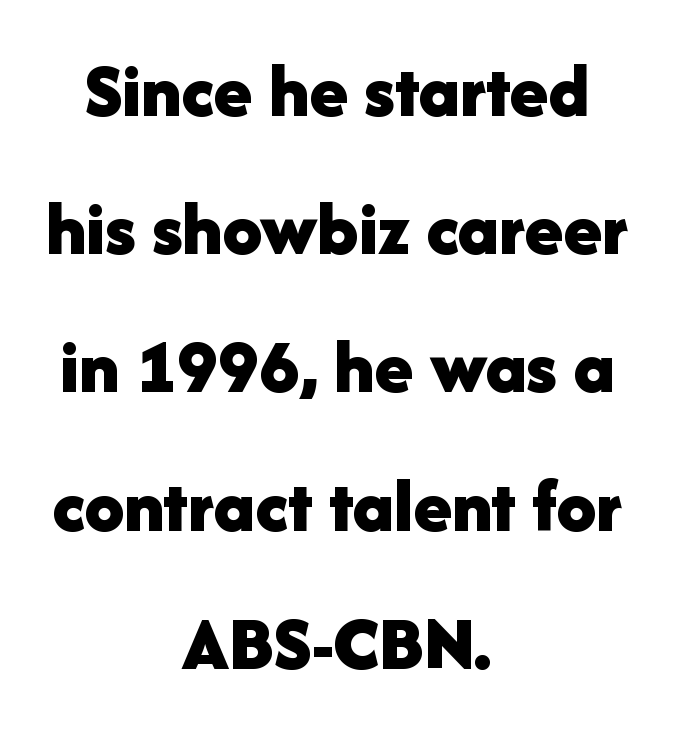
The image shows 79 px bold sans-serif type, upright; set centered, line spacing 1.75x, normal letter spacing, not underlined; low stroke contrast and a medium x-height.
